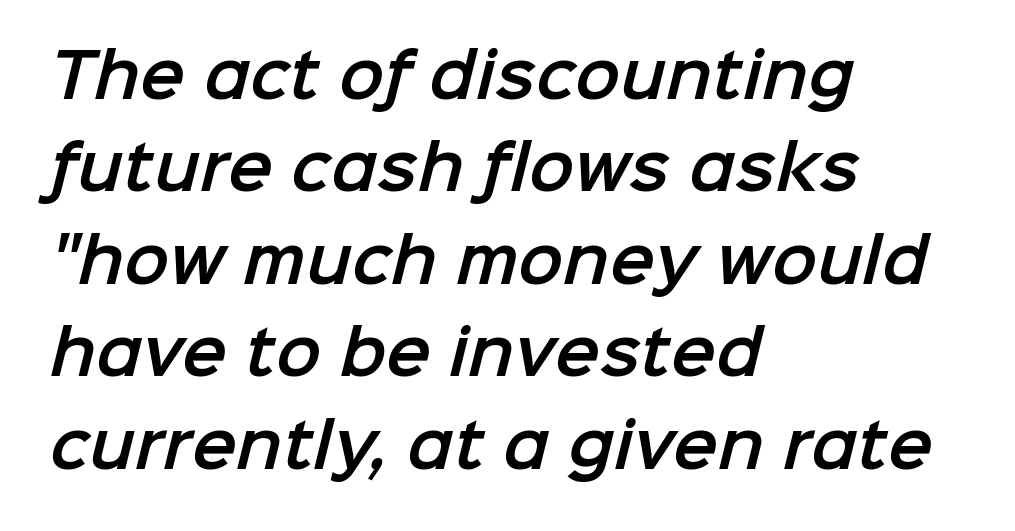
Q: Is the typeface a serif or a sans-serif typeface? A: Sans-serif.
Q: Is the text underlined? A: No.
Q: How is the paragraph aligned? A: Left-aligned.
Q: Is the spacing between letters normal or unusually wide? A: Normal.
Q: Is the spacing between lines tight, normal or loose? A: Normal.
Q: Width (condensed, normal, or wide)? A: Normal.
Q: Stroke contrast? A: Low.
Q: x-height? A: Medium.
Q: Monospaced? A: No.
